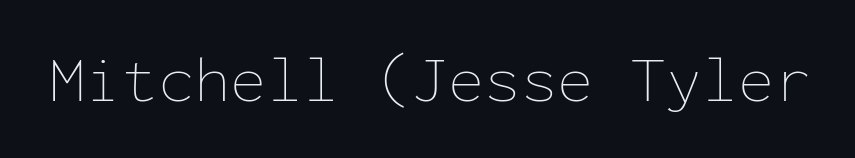
Style check: upright. Think of a typewriter: that constant character pitch is what you see here. The letterforms sit at book weight or below. Clear beneath every line of the passage.
